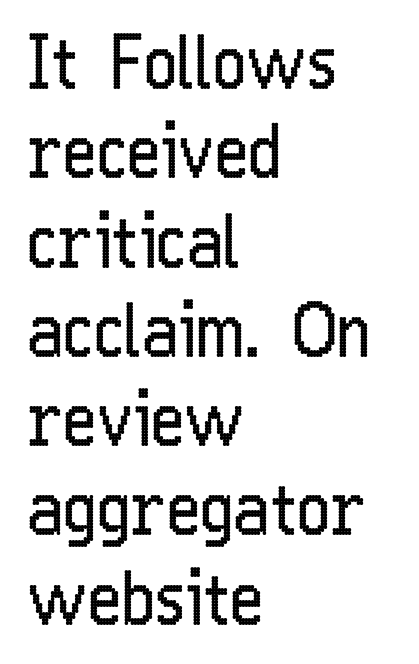
The image shows 72 px regular-weight, condensed sans-serif type, upright; set left-aligned, line spacing 1.24x, normal letter spacing, not underlined; low stroke contrast and a medium x-height.
